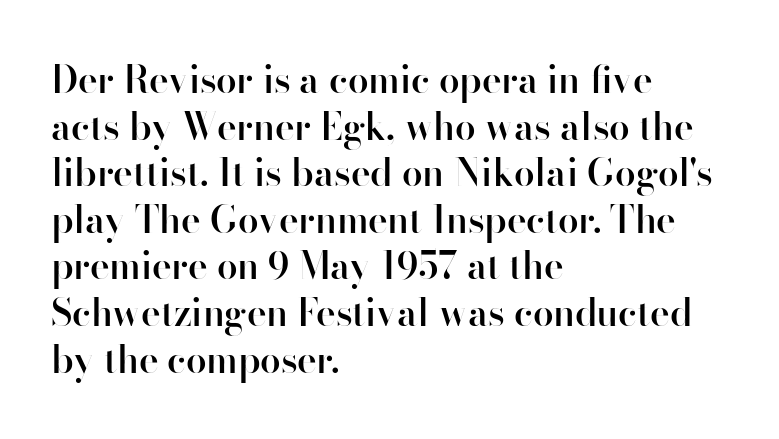
{"serif": "no", "italic": "no", "bold": "semi", "weight": "semibold", "width": "normal", "stroke_contrast": "high", "x_height": "small", "monospaced": "no", "underline": "no", "align": "left", "line_spacing": "normal", "line_spacing_ratio": 1.26, "letter_spacing": "normal", "letter_spacing_em": 0.0, "glyph_px": 37}
